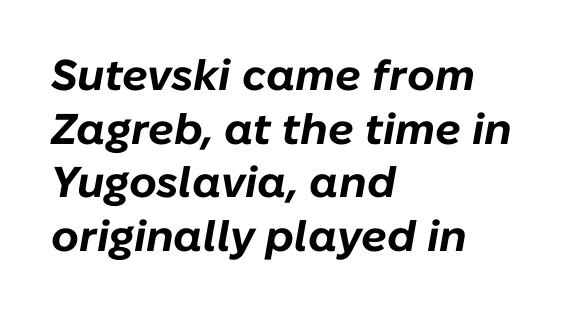
The image shows 43 px bold type, italic (leaning right); set left-aligned, normal line spacing (1.25x), normal letter spacing, not underlined; low stroke contrast and a medium x-height.
